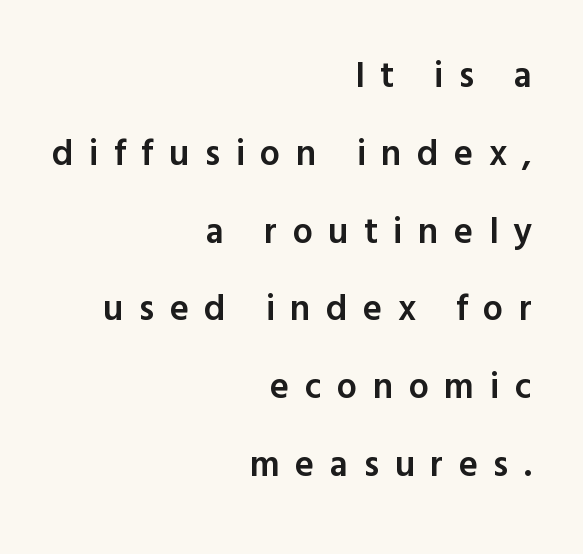
The image shows 36 px semibold sans-serif type, upright; set right-aligned, loose line spacing (2.16x), unusually wide letter spacing (+0.43 em), not underlined; a medium x-height.
